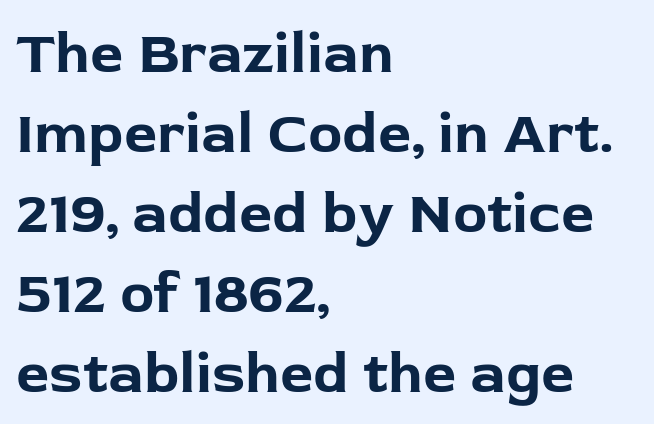
{"serif": "no", "italic": "no", "bold": "yes", "weight": "bold", "width": "normal", "stroke_contrast": "low", "x_height": "medium", "monospaced": "no", "underline": "no", "align": "left", "line_spacing": "normal", "line_spacing_ratio": 1.38, "letter_spacing": "normal", "letter_spacing_em": 0.0, "glyph_px": 58}
